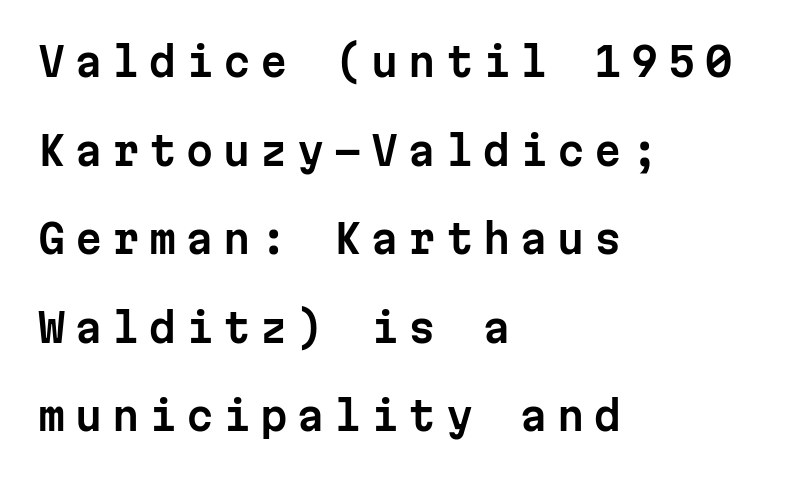
Q: Is the text italic (slanted)? A: No, it is upright.
Q: Is the typeface a serif or a sans-serif typeface? A: Sans-serif.
Q: Is the text underlined? A: No.
Q: How is the paragraph aligned? A: Left-aligned.
Q: Is the spacing between letters normal or unusually wide? A: Unusually wide.
Q: Is the spacing between lines tight, normal or loose? A: Loose.
Q: Width (condensed, normal, or wide)? A: Normal.
Q: Stroke contrast? A: Low.
Q: x-height? A: Medium.
Q: Monospaced? A: Yes.
